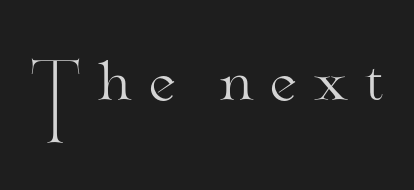
Q: Is the text bold? A: No.
Q: Is the text italic (slanted)? A: No, it is upright.
Q: Is the typeface a serif or a sans-serif typeface? A: Serif.
Q: Is the text underlined? A: No.
Q: Is the spacing between letters normal or unusually wide? A: Unusually wide.
Q: Width (condensed, normal, or wide)? A: Wide.
Q: Stroke contrast? A: Medium.
Q: x-height? A: Small.
Q: Monospaced? A: No.
